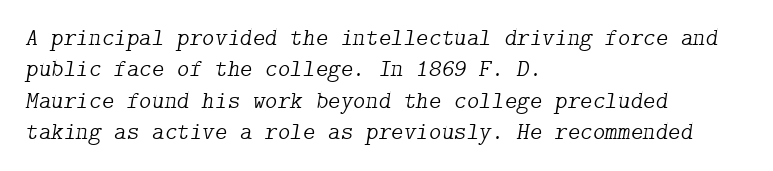
Evenly set lines give the paragraph a standard silhouette. You could call the tracking neutral — neither tight nor loose. A clean baseline with only descenders dipping below it. Weight class: somewhere from thin through regular.
